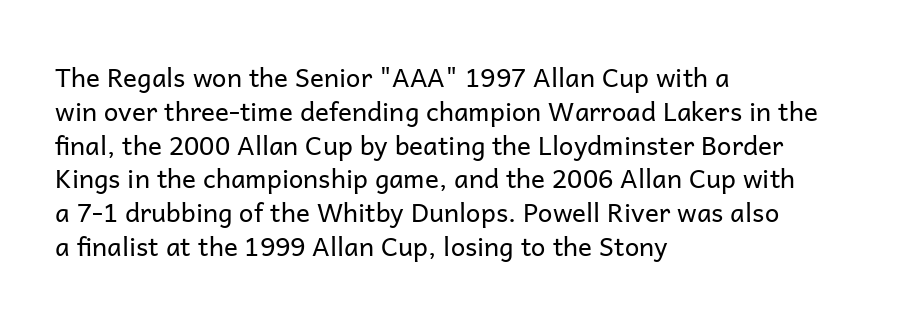
Q: Is the text bold? A: No.
Q: Is the text italic (slanted)? A: No, it is upright.
Q: Is the text underlined? A: No.
Q: How is the paragraph aligned? A: Left-aligned.
Q: Is the spacing between letters normal or unusually wide? A: Normal.
Q: Is the spacing between lines tight, normal or loose? A: Normal.
